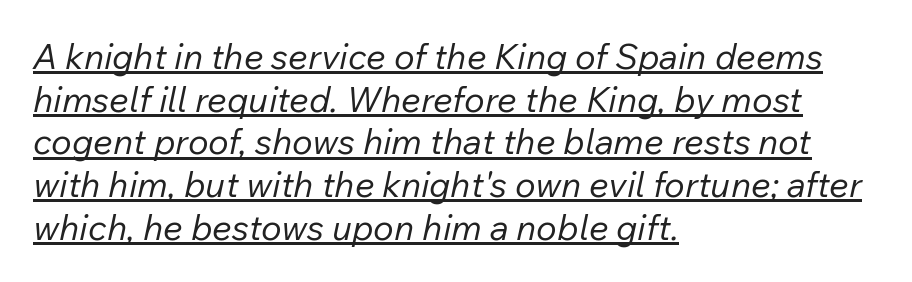
The image shows 35 px regular-weight type, italic (leaning right); set left-aligned, line spacing 1.22x, normal letter spacing, underlined; low stroke contrast and a medium x-height.
